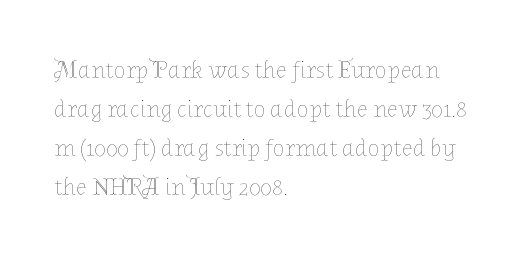
Q: Is the text bold? A: No.
Q: Is the text italic (slanted)? A: No, it is upright.
Q: Is the text underlined? A: No.
Q: How is the paragraph aligned? A: Left-aligned.
Q: Is the spacing between letters normal or unusually wide? A: Normal.
Q: Is the spacing between lines tight, normal or loose? A: Normal.
